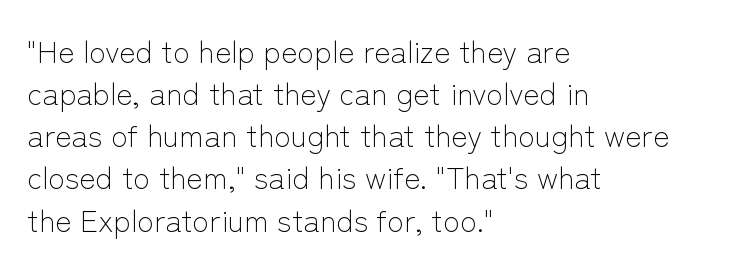
Q: Is the text bold? A: No.
Q: Is the text italic (slanted)? A: No, it is upright.
Q: Is the typeface a serif or a sans-serif typeface? A: Sans-serif.
Q: Is the text underlined? A: No.
Q: How is the paragraph aligned? A: Left-aligned.
Q: Is the spacing between letters normal or unusually wide? A: Normal.
Q: Is the spacing between lines tight, normal or loose? A: Normal.
Q: Width (condensed, normal, or wide)? A: Normal.
Q: Stroke contrast? A: Low.
Q: x-height? A: Medium.
Q: Monospaced? A: No.
